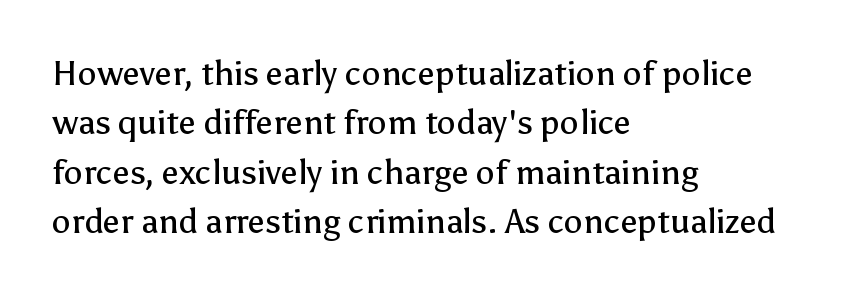
Q: Is the text bold? A: No.
Q: Is the text italic (slanted)? A: No, it is upright.
Q: Is the typeface a serif or a sans-serif typeface? A: Sans-serif.
Q: Is the text underlined? A: No.
Q: How is the paragraph aligned? A: Left-aligned.
Q: Is the spacing between letters normal or unusually wide? A: Normal.
Q: Is the spacing between lines tight, normal or loose? A: Normal.
Q: Width (condensed, normal, or wide)? A: Normal.
Q: Stroke contrast? A: Low.
Q: x-height? A: Medium.
Q: Monospaced? A: No.
